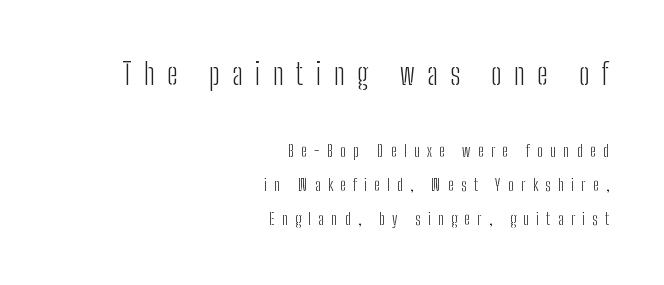
Q: Is the text bold? A: No.
Q: Is the text italic (slanted)? A: No, it is upright.
Q: Is the typeface a serif or a sans-serif typeface? A: Sans-serif.
Q: Is the text underlined? A: No.
Q: How is the paragraph aligned? A: Right-aligned.
Q: Is the spacing between letters normal or unusually wide? A: Unusually wide.
Q: Is the spacing between lines tight, normal or loose? A: Loose.
Q: Which block of text is set in a larger size, the first (top) or the second (bottom)? A: The first (top) one.
Q: Width (condensed, normal, or wide)? A: Condensed.
Q: Stroke contrast? A: Low.
Q: x-height? A: Medium.
Q: Monospaced? A: No.
